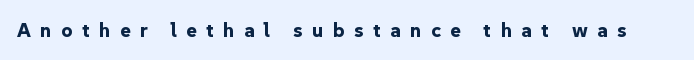
The image shows 20 px bold type, upright; set unusually wide letter spacing (+0.47 em), not underlined.
